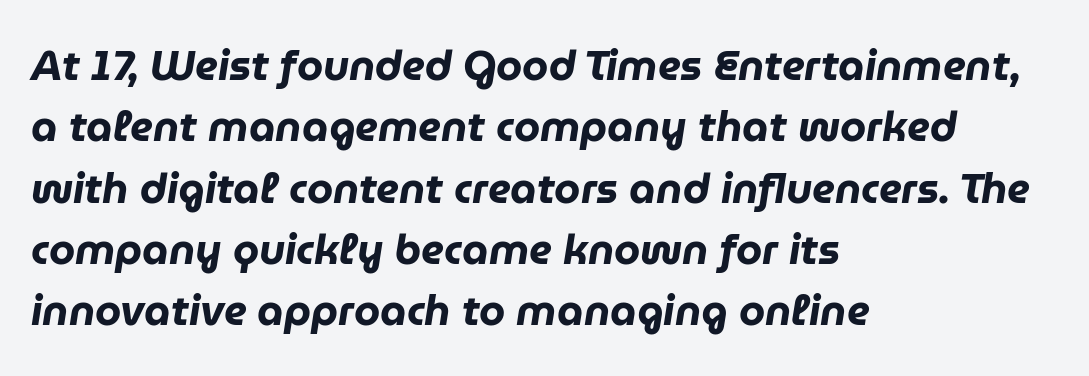
Italic? Definitely — the glyphs are oblique. Line beginnings align vertically; line endings do not. Notice how thick the strokes are: this is what a full bold looks like. This sample uses plain, unmodified letter spacing. Looks like regular typesetting: each glyph gets only the width it needs. Check the space under the baseline: it is left empty.
